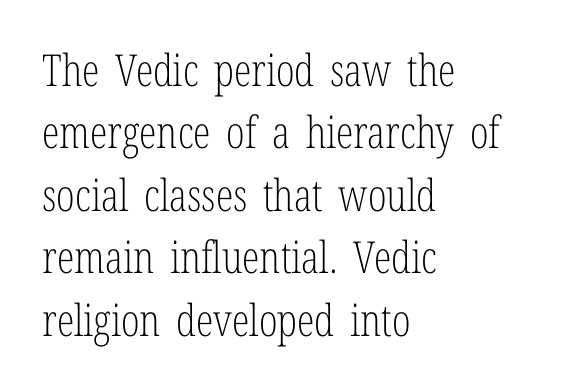
{"serif": "yes", "italic": "no", "bold": "no", "weight": "light", "width": "condensed", "stroke_contrast": "low", "x_height": "medium", "monospaced": "no", "underline": "no", "align": "left", "line_spacing": "normal", "line_spacing_ratio": 1.42, "letter_spacing": "normal", "letter_spacing_em": 0.0, "glyph_px": 44}
